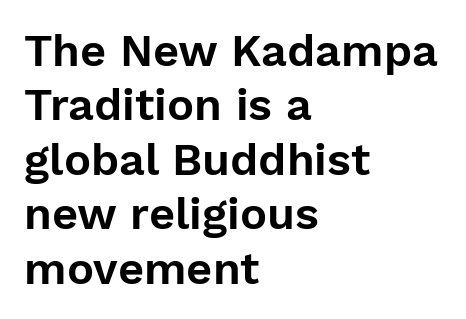
{"serif": "no", "italic": "no", "width": "normal", "stroke_contrast": "low", "x_height": "medium", "monospaced": "no", "underline": "no", "align": "left", "line_spacing_ratio": 1.21, "letter_spacing": "normal", "letter_spacing_em": 0.0, "glyph_px": 45}
